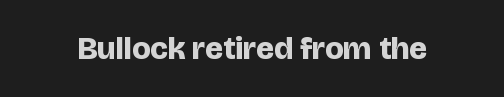
The image shows 32 px bold sans-serif type, upright; set normal letter spacing, not underlined; low stroke contrast and a large x-height.
